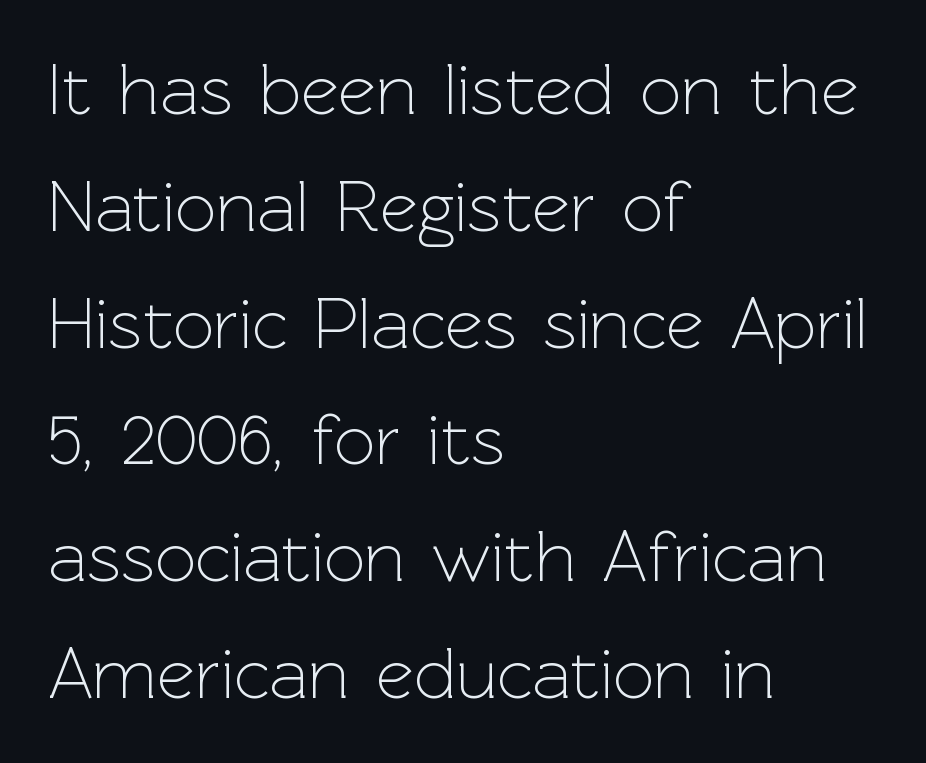
{"serif": "no", "italic": "no", "bold": "no", "weight": "light", "width": "normal", "x_height": "medium", "monospaced": "no", "underline": "no", "align": "left", "line_spacing": "normal", "line_spacing_ratio": 1.6, "letter_spacing": "normal", "letter_spacing_em": 0.0, "glyph_px": 73}
